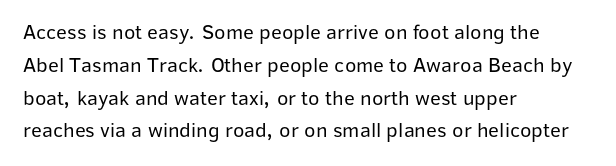
{"italic": "no", "bold": "no", "underline": "no", "align": "left", "line_spacing": "normal", "line_spacing_ratio": 1.56, "letter_spacing": "normal", "letter_spacing_em": 0.0, "glyph_px": 21}
